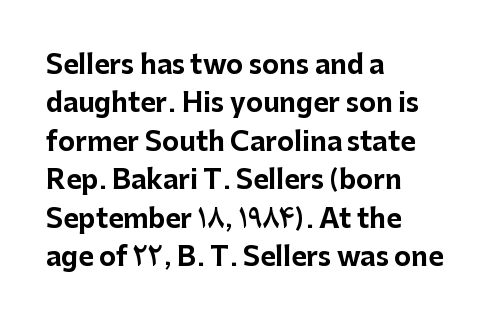
A typesetter would mark this as roman, not italic. Rule under the text: the space is simply empty. Layout note: lines flush left. The designer left line spacing at the default. What weight is shown? A full bold with thick strokes. This sample uses plain, unmodified letter spacing.
